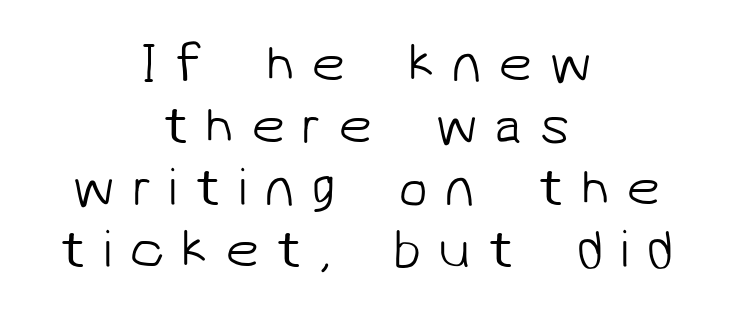
The image shows 54 px light sans-serif type; set centered, tight line spacing (1.15x), unusually wide letter spacing (+0.31 em), not underlined; low stroke contrast and a medium x-height.
